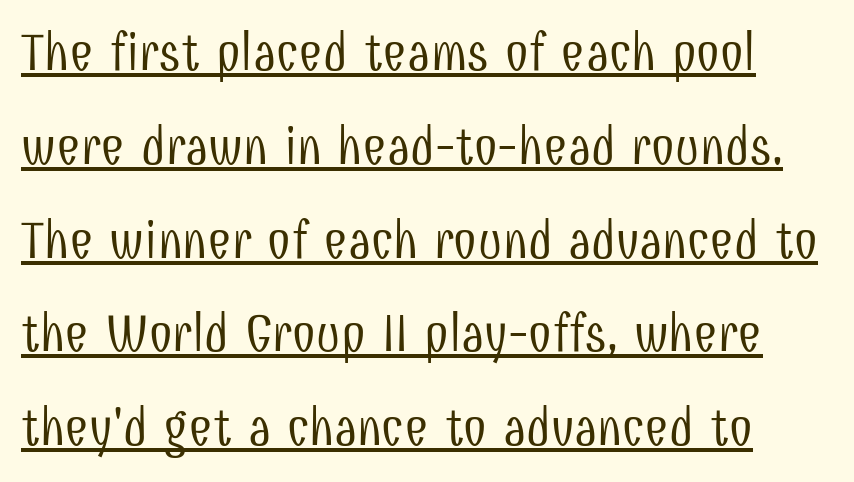
Q: Is the text bold? A: No.
Q: Is the text italic (slanted)? A: No, it is upright.
Q: Is the typeface a serif or a sans-serif typeface? A: Sans-serif.
Q: Is the text underlined? A: Yes.
Q: Is the spacing between letters normal or unusually wide? A: Normal.
Q: Width (condensed, normal, or wide)? A: Condensed.
Q: Stroke contrast? A: Low.
Q: x-height? A: Medium.
Q: Monospaced? A: No.
